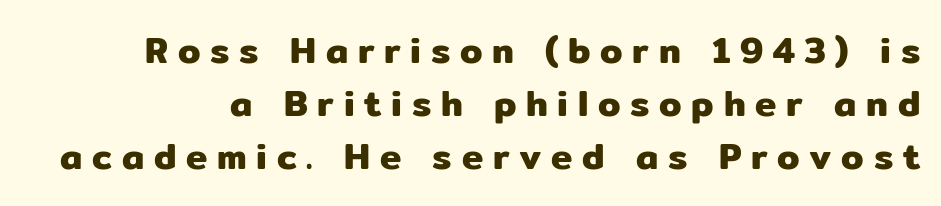
Each letter keeps its own natural width here, so spacing adapts to shape. Is the letter spacing exaggerated? Yes — the characters are pushed far apart. Reading down the column, the eye jumps a familiar distance to each next line. Examine the stroke ends and you'll find no serifs.
